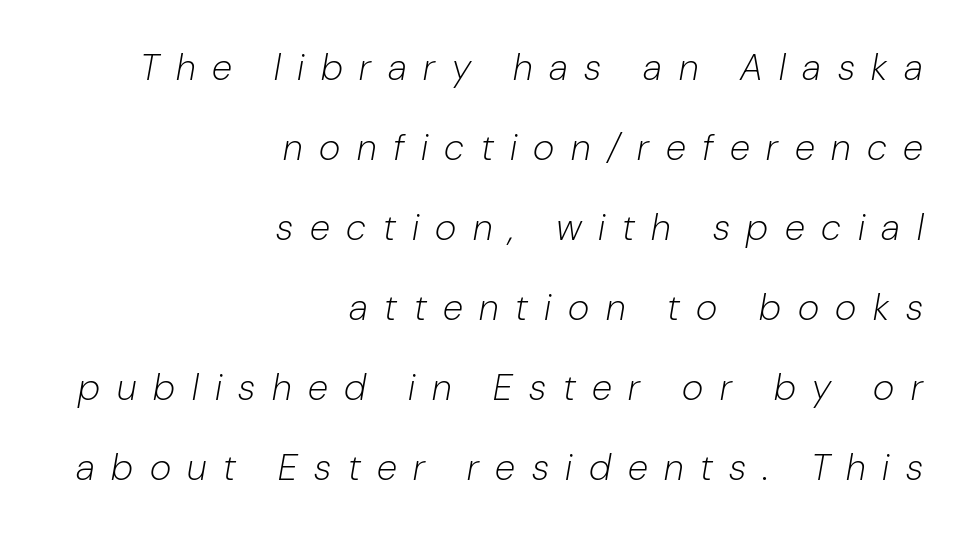
The typography opts for an oblique posture over an upright one. Leading is clearly above the norm, producing a sparse column. The lines are quadded right. Here the designer chose a conventional face with non-uniform glyph widths. How are the letters spaced? Widely, with obvious added tracking. The glyphs are unaccompanied by any horizontal stroke below them.
